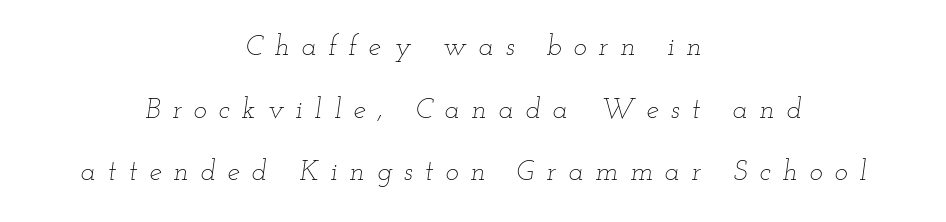
Is the stroke heavy? The answer is a plain regular-or-lighter. Casual observation: everything's sitting right in the middle. These lines are rendered in a variable-pitch font. These lines stand farther apart than default settings would place them.
